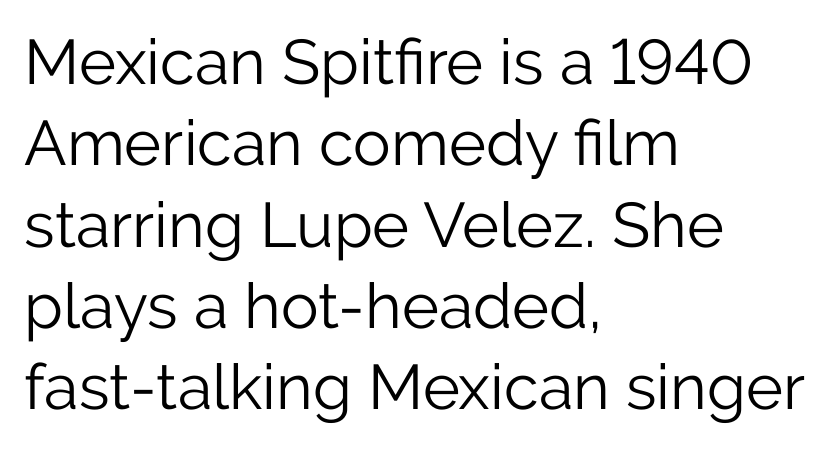
The glyphs in this specimen are sans serif. This sample has the flowing, uneven cadence of proportional lettering. Tall strokes in this sample are plumb rather than angled. The space between consecutive lines is moderate. Line starts are locked; line ends wander. Underline: absent.
